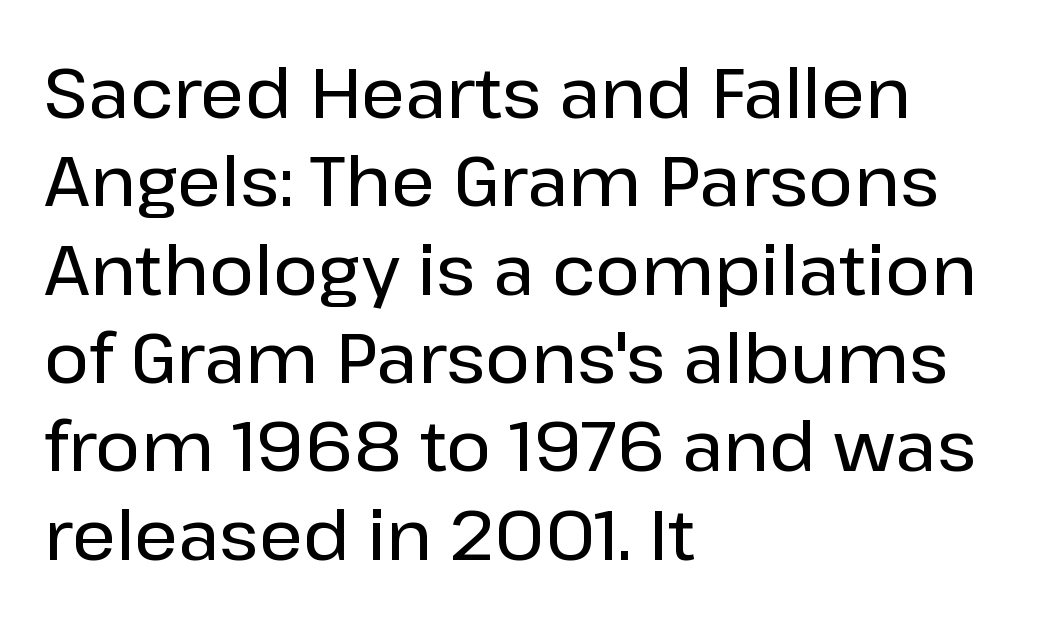
No word sits above an underline. The vertical gap from one line to the next is medium. Teacher's note: observe the even left margin — that is flush-left alignment. The passage shown has conventional tracking throughout. Character widths vary here, with narrow letters taking less room than wide ones. This is the regular roman posture of the typeface.
